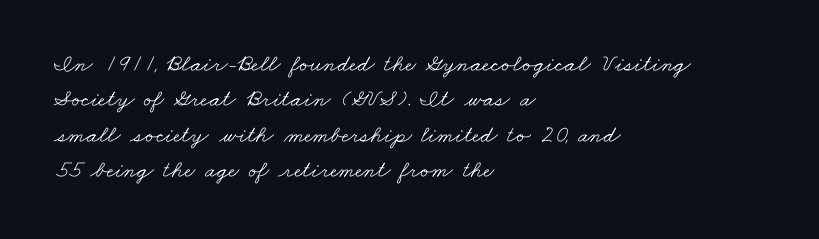
The image shows 24 px text type; set left-aligned, normal line spacing (1.47x), normal letter spacing, not underlined.
